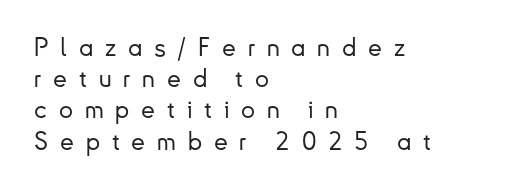
Any mark beneath the type? The region is blank. Honestly, the row spacing looks completely unremarkable. The type is letterspaced generously, with wide tracking. Line starts are locked; line ends wander. Nope, not italic — everything's standing straight.
